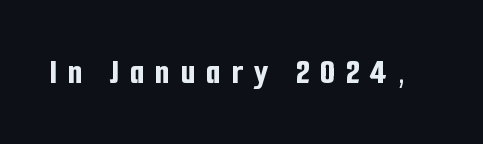
The rendering uses natural spacing where letterforms have individual widths. Typographic density is high because the face is bold. Characters follow at a spacing far wider than the type designer built in. Upright lettering throughout.
